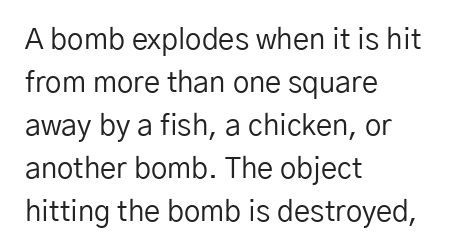
The image shows 29 px regular-weight sans-serif type, upright; set left-aligned, normal line spacing (1.48x), normal letter spacing, not underlined; low stroke contrast and a medium x-height.
